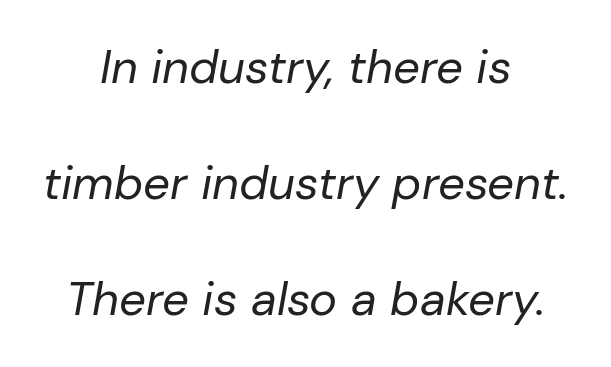
{"italic": "yes", "lean": "right", "slant_degrees": 10, "bold": "no", "weight": "regular", "width": "normal", "stroke_contrast": "low", "x_height": "medium", "monospaced": "no", "underline": "no", "align": "center", "line_spacing": "loose", "line_spacing_ratio": 2.47, "letter_spacing": "normal", "letter_spacing_em": 0.0, "glyph_px": 47}
